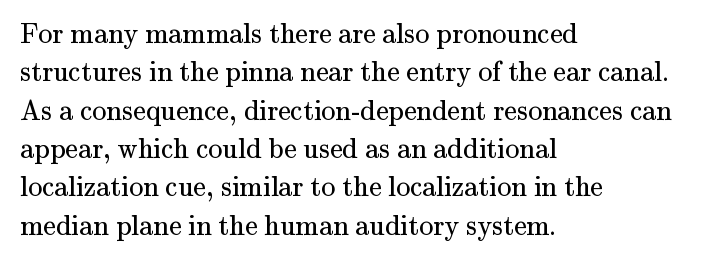
Q: Is the text bold? A: No.
Q: Is the text italic (slanted)? A: No, it is upright.
Q: Is the typeface a serif or a sans-serif typeface? A: Serif.
Q: Is the text underlined? A: No.
Q: How is the paragraph aligned? A: Left-aligned.
Q: Is the spacing between letters normal or unusually wide? A: Normal.
Q: Is the spacing between lines tight, normal or loose? A: Normal.
Q: Width (condensed, normal, or wide)? A: Normal.
Q: Stroke contrast? A: Medium.
Q: x-height? A: Small.
Q: Monospaced? A: No.
